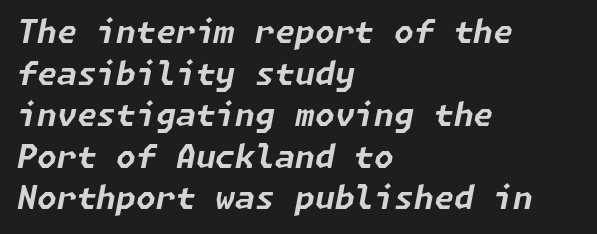
The image shows 32 px bold type, italic (leaning right); set left-aligned, normal line spacing (1.3x), normal letter spacing, not underlined; low stroke contrast and a medium x-height.
